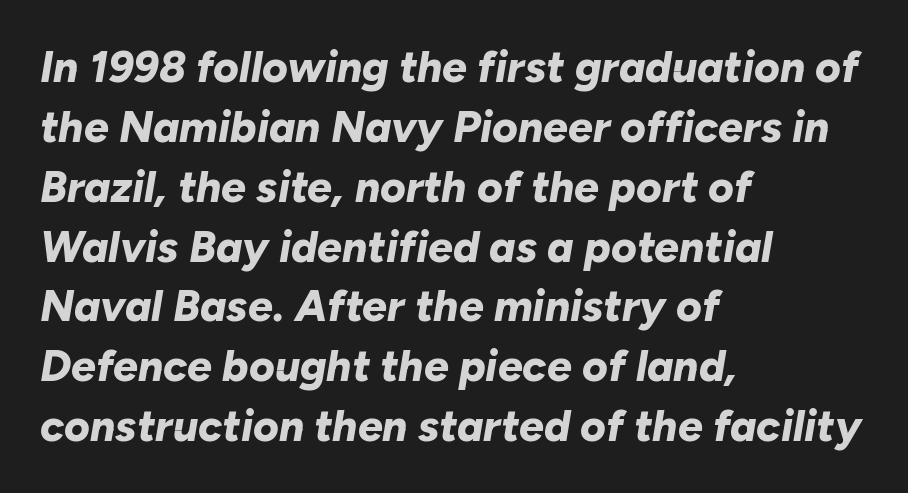
{"italic": "yes", "lean": "right", "slant_degrees": 10, "bold": "yes", "weight": "bold", "width": "normal", "stroke_contrast": "low", "x_height": "medium", "monospaced": "no", "underline": "no", "align": "left", "line_spacing": "normal", "line_spacing_ratio": 1.36, "letter_spacing": "normal", "letter_spacing_em": 0.0, "glyph_px": 44}
